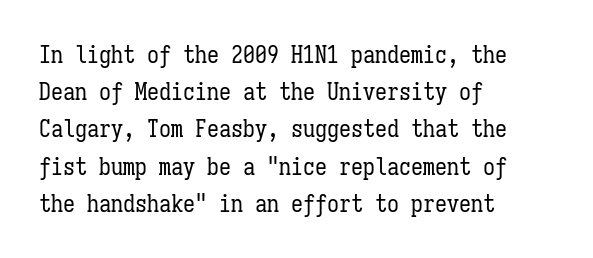
Ordinary non-slanted type is in use. This sample uses plain, unmodified letter spacing. Has an underline been added? It has not. The designer left line spacing at the default. The cut favours lightness, reaching ordinary text weight at its darkest. Layout note: lines flush left.
